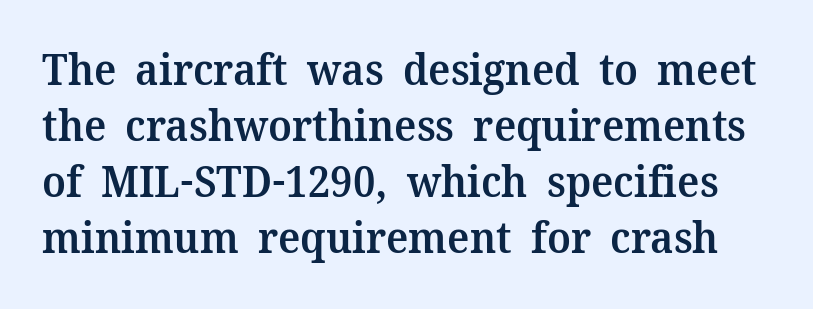
{"serif": "yes", "italic": "no", "bold": "semi", "weight": "semibold", "width": "normal", "stroke_contrast": "medium", "x_height": "medium", "monospaced": "no", "underline": "no", "line_spacing": "normal", "line_spacing_ratio": 1.3, "letter_spacing": "normal", "letter_spacing_em": 0.0, "glyph_px": 43}
